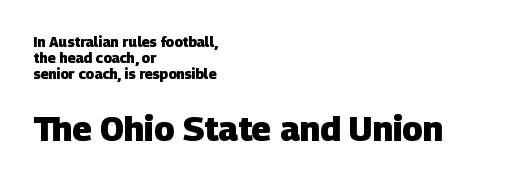
The image shows 34 px heavy sans-serif type; set left-aligned, tight line spacing (1.14x), normal letter spacing, not underlined; the second (bottom) block is 2.43x larger; low stroke contrast and a large x-height.
